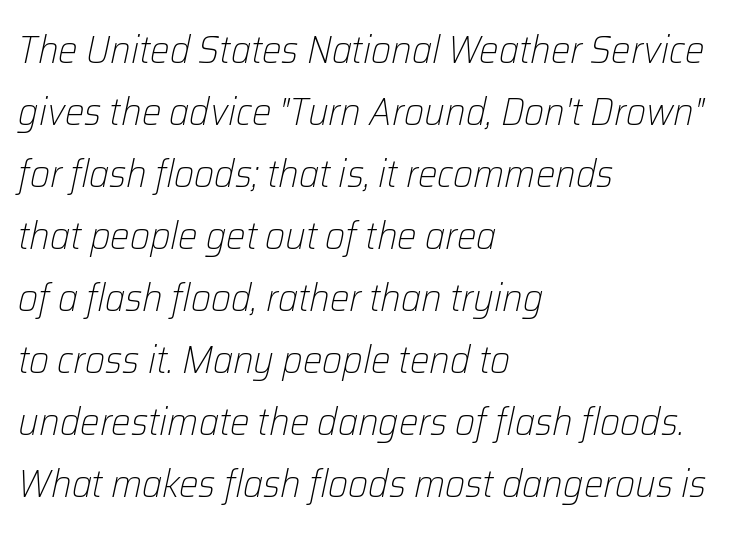
This block has exactly the height ordinary leading produces. These glyphs show unthickened strokes, regular width or finer. There is no visible air inserted between adjacent glyphs. Every character sits at an angle, as italics do.
